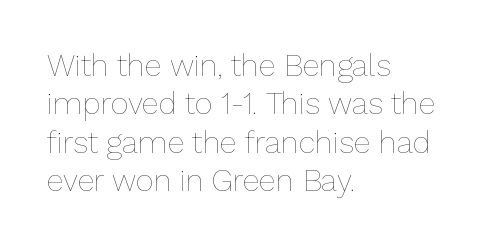
Q: Is the text bold? A: No.
Q: Is the text italic (slanted)? A: No, it is upright.
Q: Is the text underlined? A: No.
Q: How is the paragraph aligned? A: Left-aligned.
Q: Is the spacing between letters normal or unusually wide? A: Normal.
Q: Width (condensed, normal, or wide)? A: Normal.
Q: Stroke contrast? A: Low.
Q: x-height? A: Medium.
Q: Monospaced? A: No.
